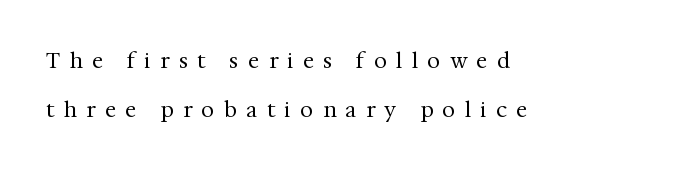
The image shows 21 px text type, upright; set left-aligned, loose line spacing (2.31x), unusually wide letter spacing (+0.46 em), not underlined.
